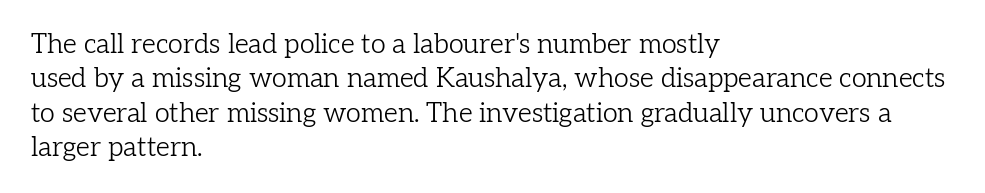
The letterforms sit at book weight or below. Honestly, the letter spacing is just normal — you wouldn't notice it. The type sits square on the baseline with zero lean. Unmarked baselines from the first word to the last. The text block is weighted toward the left margin, trailing off unevenly rightward. The designer left line spacing at the default.
